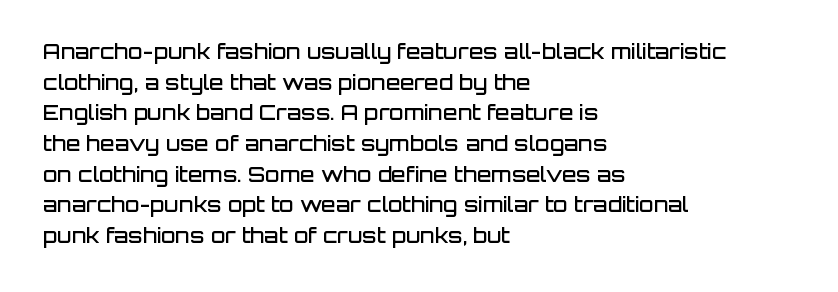
Q: Is the text bold? A: Semi-bold.
Q: Is the text italic (slanted)? A: No, it is upright.
Q: Is the text underlined? A: No.
Q: How is the paragraph aligned? A: Left-aligned.
Q: Is the spacing between letters normal or unusually wide? A: Normal.
Q: Is the spacing between lines tight, normal or loose? A: Normal.
